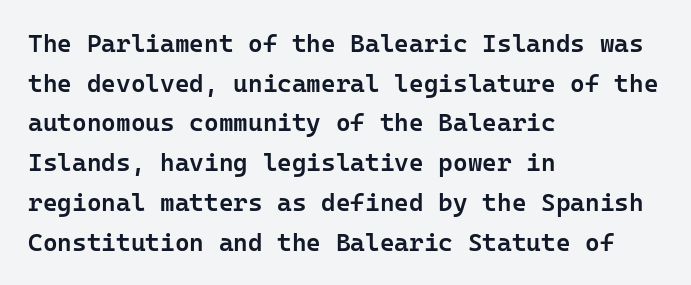
{"italic": "no", "bold": "semi", "underline": "no", "align": "left", "line_spacing": "normal", "line_spacing_ratio": 1.59, "letter_spacing": "normal", "letter_spacing_em": 0.0, "glyph_px": 25}
